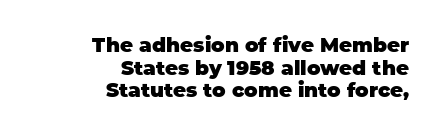
The characters look thick and weighty, a clear bold. Compared with a flush-left layout, this one pins lines to the opposite, right side. Nobody drew a line under any word here. The passage shown stacks its lines with hardly any gap.
